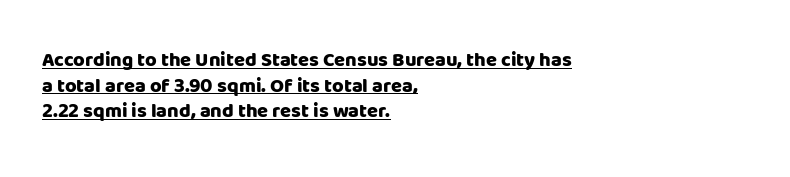
The glyphs have the mass of a bold cut. Vertical strokes here are truly vertical. If you drew a ruler down the left edge, every line would touch it. Is there much room between lines? A standard amount, neither cramped nor airy.
